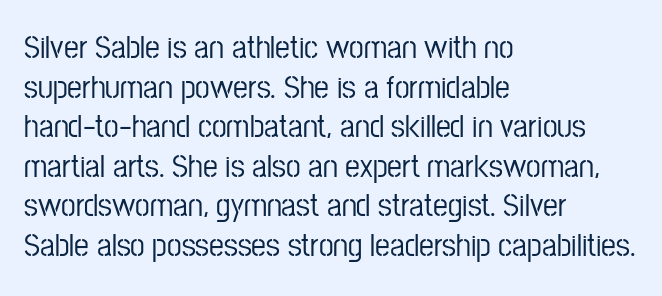
Q: Is the text italic (slanted)? A: No, it is upright.
Q: Is the typeface a serif or a sans-serif typeface? A: Sans-serif.
Q: Is the text underlined? A: No.
Q: How is the paragraph aligned? A: Left-aligned.
Q: Is the spacing between letters normal or unusually wide? A: Normal.
Q: Width (condensed, normal, or wide)? A: Condensed.
Q: Stroke contrast? A: Low.
Q: x-height? A: Medium.
Q: Monospaced? A: No.
